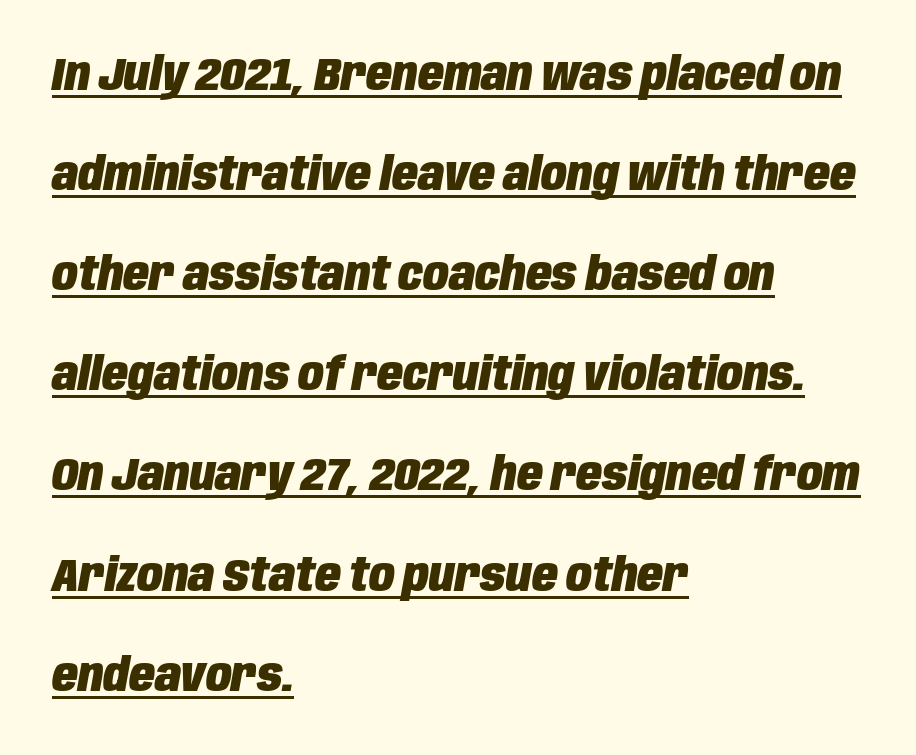
Q: Is the text bold? A: Yes.
Q: Is the text italic (slanted)? A: Yes, it leans right by about 10 degrees.
Q: Is the text underlined? A: Yes.
Q: How is the paragraph aligned? A: Left-aligned.
Q: Is the spacing between letters normal or unusually wide? A: Normal.
Q: Is the spacing between lines tight, normal or loose? A: Loose.
Q: Width (condensed, normal, or wide)? A: Condensed.
Q: Stroke contrast? A: Low.
Q: x-height? A: Large.
Q: Monospaced? A: No.
